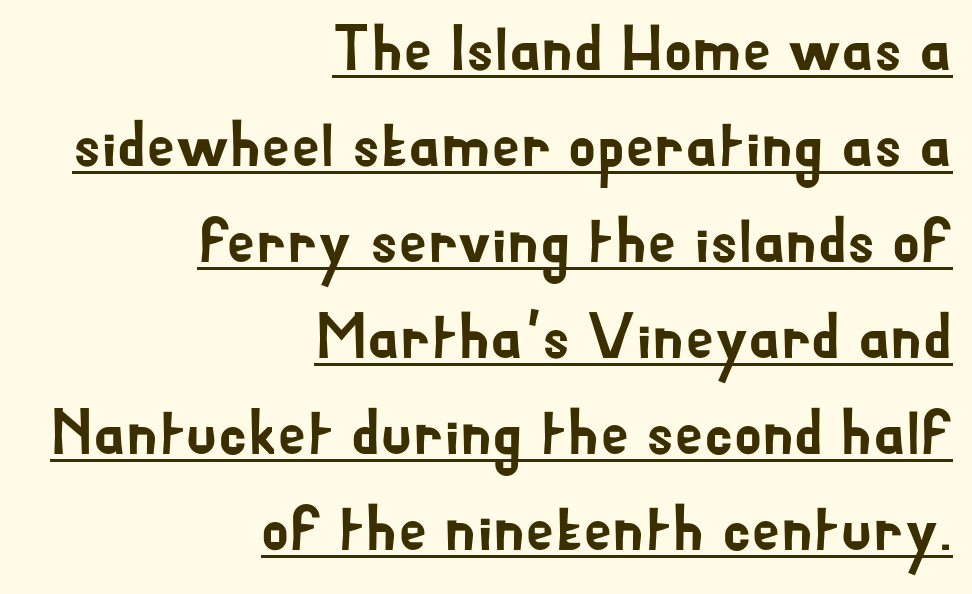
The vertical gap from one line to the next is medium. Like a heading marked for emphasis, these lines bear an underscore. This sample uses a sans-serif face. Teacher's note: observe the even right margin — that is flush-right alignment. The lettering holds an erect, upright posture throughout. Do the characters align in a grid? No, the font is proportional.
